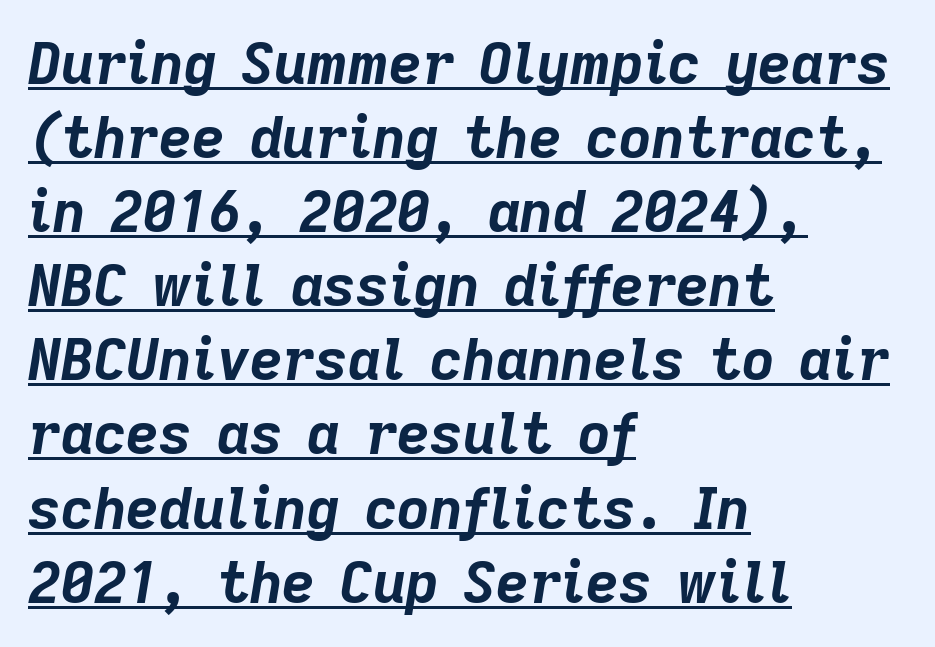
{"italic": "yes", "lean": "right", "slant_degrees": 9, "bold": "yes", "weight": "bold", "width": "normal", "stroke_contrast": "low", "x_height": "medium", "monospaced": "no", "underline": "yes", "align": "left", "line_spacing": "normal", "line_spacing_ratio": 1.3, "letter_spacing": "normal", "letter_spacing_em": 0.0, "glyph_px": 57}
